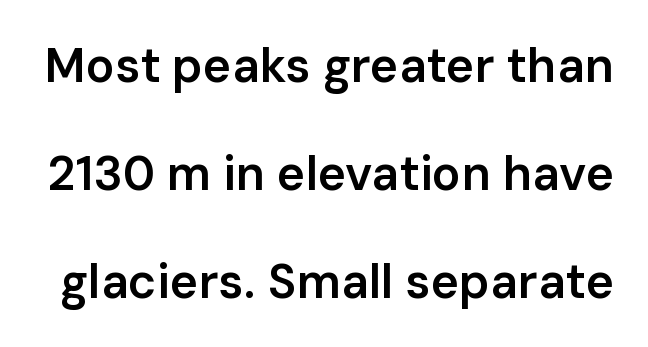
The image shows 48 px semibold sans-serif type, upright; set loose line spacing (2.25x), normal letter spacing, not underlined; low stroke contrast and a medium x-height.
